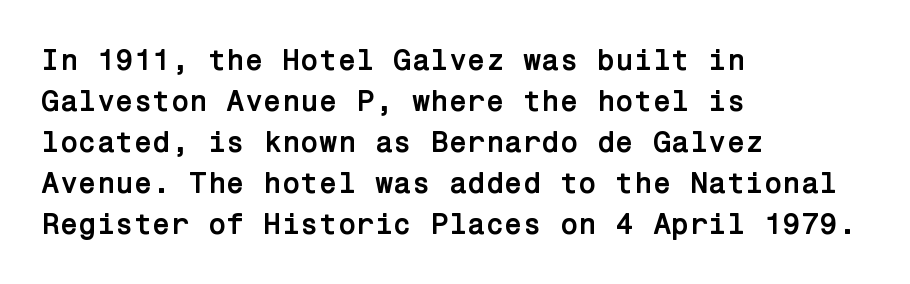
{"serif": "no", "italic": "no", "bold": "yes", "weight": "semibold", "width": "normal", "stroke_contrast": "low", "x_height": "medium", "underline": "no", "align": "left", "line_spacing": "normal", "line_spacing_ratio": 1.37, "letter_spacing": "normal", "letter_spacing_em": 0.0, "glyph_px": 30}
